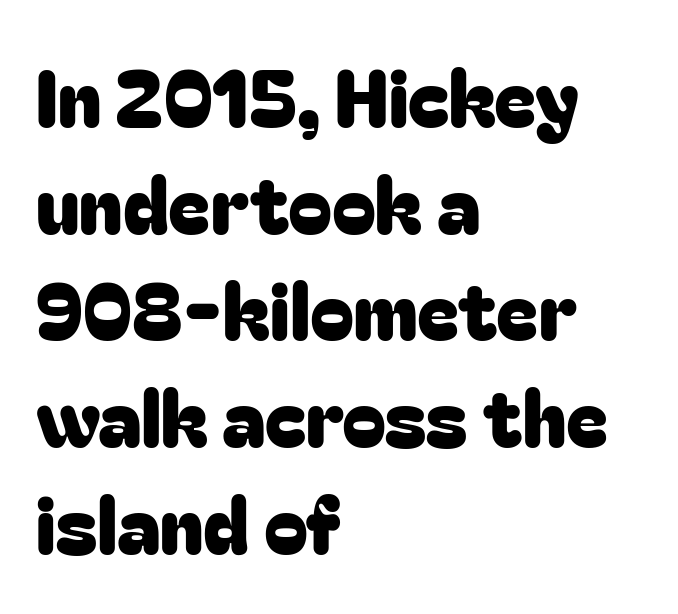
Rows of type keep a routine distance in the vertical direction. These lines stack with their left ends in a neat column. Note the varied advance widths — an 'i' is clearly narrower than an 'm'. Plain, unruled lines of type.
